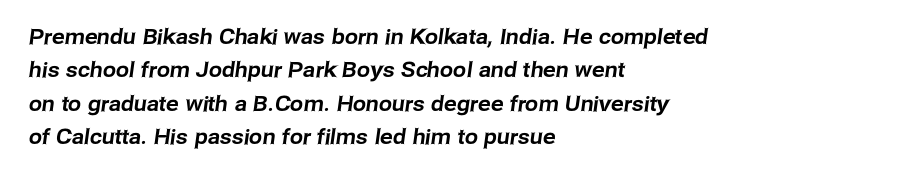
{"underline": "no", "align": "left", "line_spacing": "normal", "line_spacing_ratio": 1.59, "letter_spacing": "normal", "letter_spacing_em": 0.0, "glyph_px": 21}
